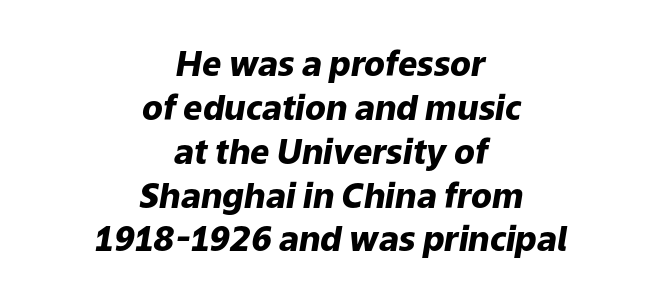
Q: Is the text bold? A: Yes.
Q: Is the text italic (slanted)? A: Yes, it leans right by about 9 degrees.
Q: Is the text underlined? A: No.
Q: How is the paragraph aligned? A: Centered.
Q: Is the spacing between letters normal or unusually wide? A: Normal.
Q: Is the spacing between lines tight, normal or loose? A: Normal.
Q: Width (condensed, normal, or wide)? A: Normal.
Q: Stroke contrast? A: Low.
Q: x-height? A: Medium.
Q: Monospaced? A: No.
